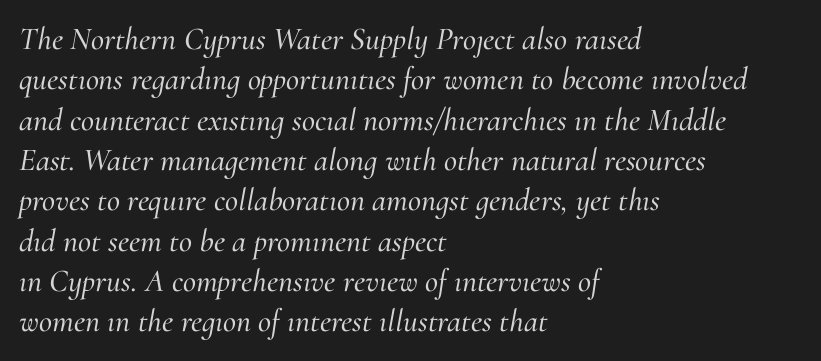
{"serif": "yes", "italic": "yes", "lean": "right", "slant_degrees": 10, "width": "normal", "stroke_contrast": "medium", "x_height": "small", "monospaced": "no", "underline": "no", "align": "left", "line_spacing": "normal", "line_spacing_ratio": 1.26, "letter_spacing": "normal", "letter_spacing_em": 0.0, "glyph_px": 32}
